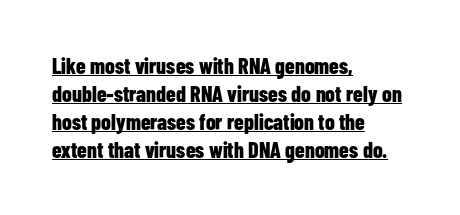
Posture: vertical. The specimen includes a rule beneath the text block's lines. Compared with typical body copy, the letter spacing here is the same. These lines sit exactly where default settings would place them. Heavy-handed strokes throughout: this text is bold.
